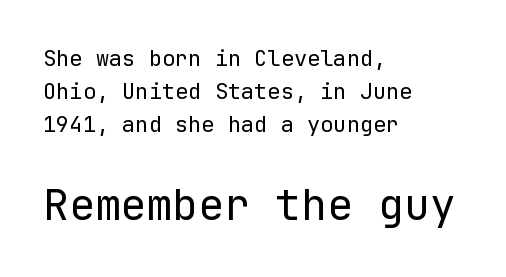
The image shows 43 px regular-weight sans-serif type, upright, monospaced; set left-aligned, normal line spacing (1.5x), normal letter spacing, not underlined; the second (bottom) block is 1.95x larger; low stroke contrast and a medium x-height.
